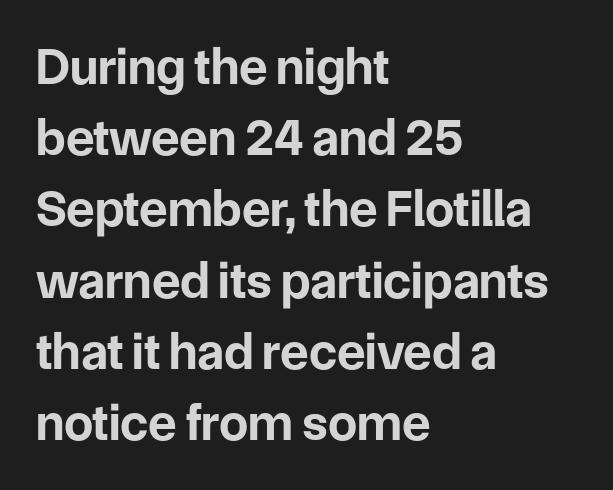
The image shows 52 px bold sans-serif type, upright; set left-aligned, normal line spacing (1.37x), normal letter spacing, not underlined; low stroke contrast and a medium x-height.
